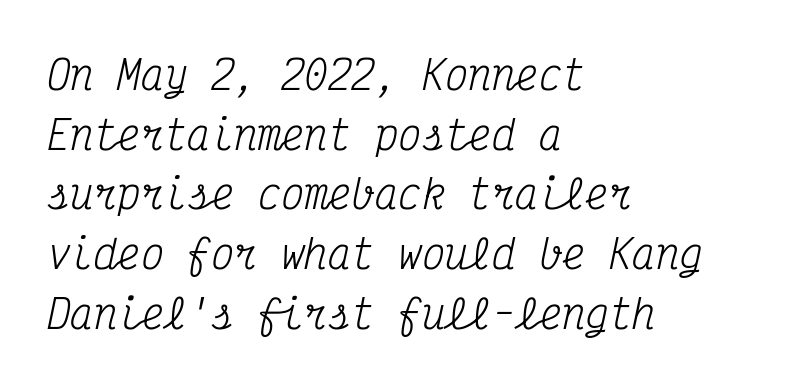
Q: Is the text bold? A: No.
Q: Is the text italic (slanted)? A: Yes, it leans right by about 12 degrees.
Q: Is the typeface a serif or a sans-serif typeface? A: Serif.
Q: Is the text underlined? A: No.
Q: How is the paragraph aligned? A: Left-aligned.
Q: Is the spacing between letters normal or unusually wide? A: Normal.
Q: Is the spacing between lines tight, normal or loose? A: Normal.
Q: Width (condensed, normal, or wide)? A: Condensed.
Q: Stroke contrast? A: Medium.
Q: x-height? A: Medium.
Q: Monospaced? A: Yes.
